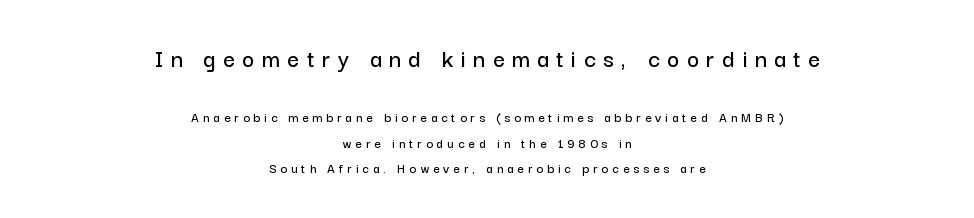
{"italic": "no", "underline": "no", "align": "center", "line_spacing_ratio": 1.82, "letter_spacing": "wide", "letter_spacing_em": 0.29, "larger_block": "first", "size_ratio": 1.86, "glyph_px": 26}
